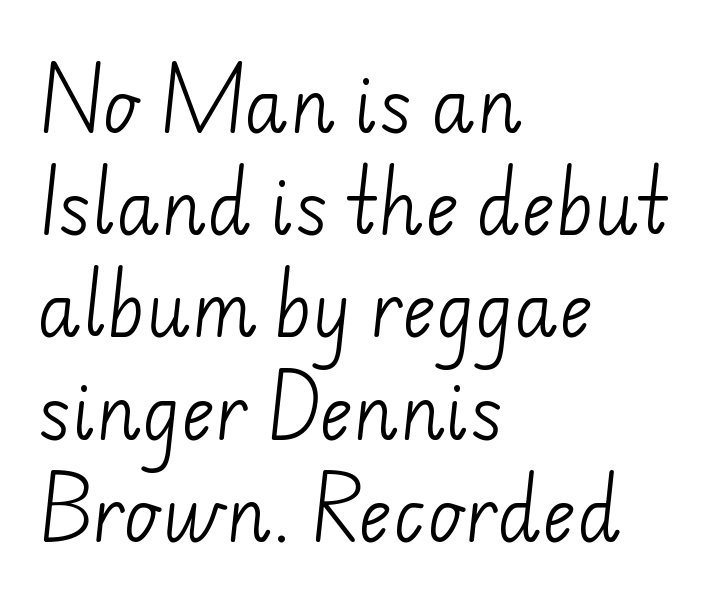
{"serif": "no", "bold": "no", "weight": "light", "width": "normal", "stroke_contrast": "low", "x_height": "small", "monospaced": "no", "underline": "no", "align": "left", "line_spacing": "normal", "line_spacing_ratio": 1.42, "letter_spacing": "normal", "letter_spacing_em": 0.0, "glyph_px": 72}
